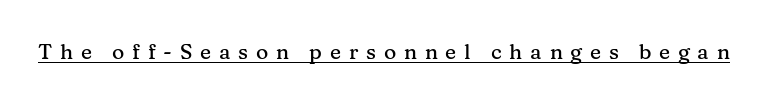
Q: Is the text italic (slanted)? A: No, it is upright.
Q: Is the text underlined? A: Yes.
Q: Is the spacing between letters normal or unusually wide? A: Unusually wide.
